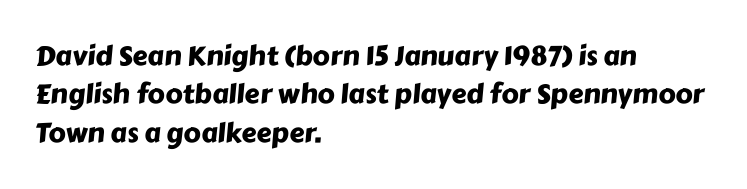
This sample keeps an unexceptional amount of space between lines. The lines in this sample share a left origin and differ only in where they stop. The letters sit at their default tracking, neither squeezed nor spread. Check the space under the baseline: it is left empty.
